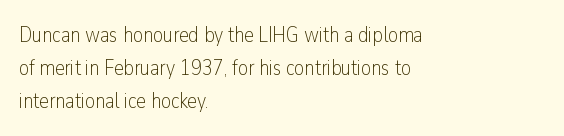
Tall strokes in this sample are plumb rather than angled. Weight: regular or lighter. Tracking value appears to be zero — textbook default spacing. The passage shown stacks its lines at a standard gap. The lines in this sample share a left origin and differ only in where they stop. Anything drawn beneath the words? Only blank space.
